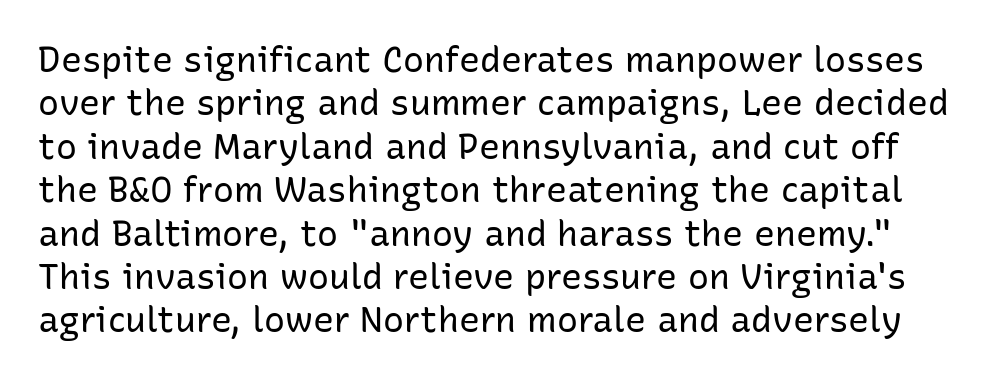
{"serif": "no", "italic": "no", "bold": "no", "weight": "regular", "width": "normal", "stroke_contrast": "low", "x_height": "medium", "monospaced": "no", "underline": "no", "line_spacing_ratio": 1.24, "letter_spacing": "normal", "letter_spacing_em": 0.0, "glyph_px": 35}
